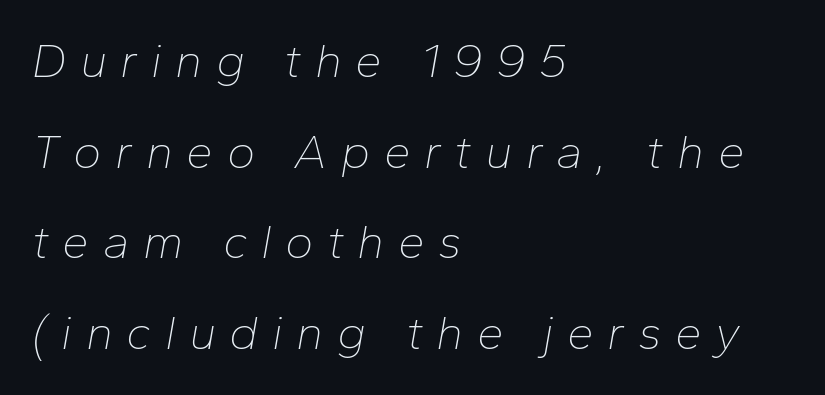
The image shows 48 px thin type, italic (leaning right); set left-aligned, line spacing 1.89x, unusually wide letter spacing (+0.28 em), not underlined; low stroke contrast and a medium x-height.
